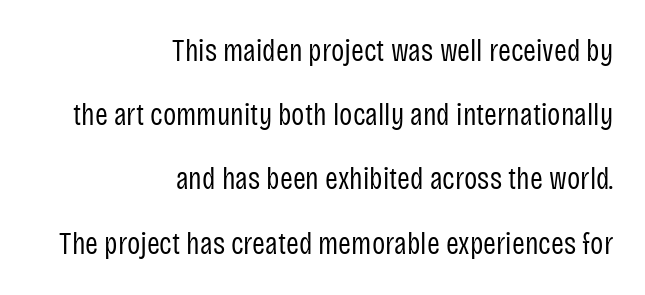
The image shows 31 px regular-weight, condensed sans-serif type, upright; set right-aligned, loose line spacing (2.07x), normal letter spacing, not underlined; low stroke contrast and a large x-height.
